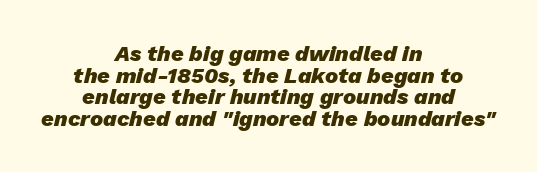
{"italic": "yes", "lean": "right", "slant_degrees": 13, "bold": "yes", "underline": "no", "align": "center", "line_spacing": "tight", "line_spacing_ratio": 0.98, "letter_spacing": "normal", "letter_spacing_em": 0.0, "glyph_px": 22}
